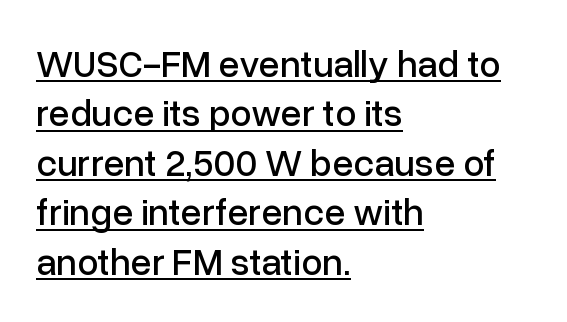
{"serif": "no", "italic": "no", "width": "normal", "stroke_contrast": "low", "x_height": "medium", "monospaced": "no", "underline": "yes", "align": "left", "line_spacing": "normal", "line_spacing_ratio": 1.3, "letter_spacing": "normal", "letter_spacing_em": 0.0, "glyph_px": 38}
